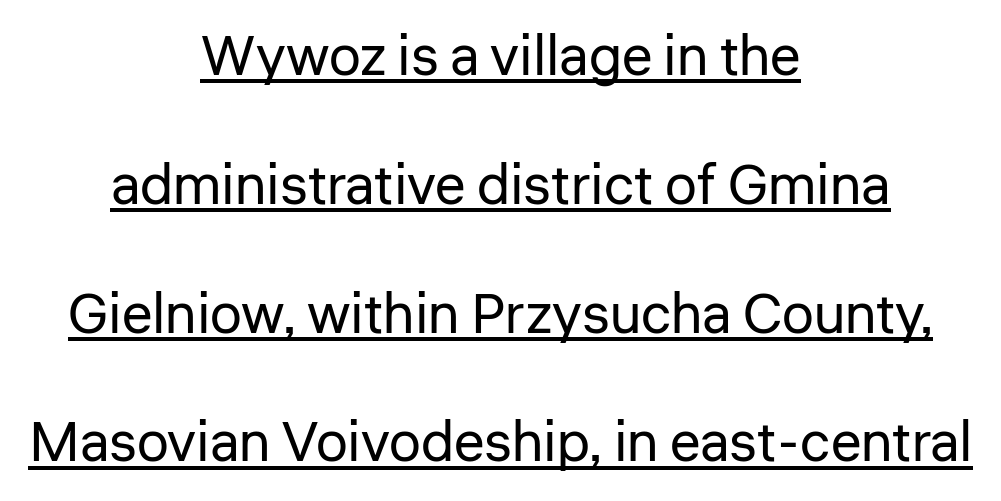
Q: Is the text bold? A: No.
Q: Is the text italic (slanted)? A: No, it is upright.
Q: Is the typeface a serif or a sans-serif typeface? A: Sans-serif.
Q: Is the text underlined? A: Yes.
Q: How is the paragraph aligned? A: Centered.
Q: Is the spacing between letters normal or unusually wide? A: Normal.
Q: Is the spacing between lines tight, normal or loose? A: Loose.
Q: Width (condensed, normal, or wide)? A: Normal.
Q: Stroke contrast? A: Low.
Q: x-height? A: Medium.
Q: Monospaced? A: No.
